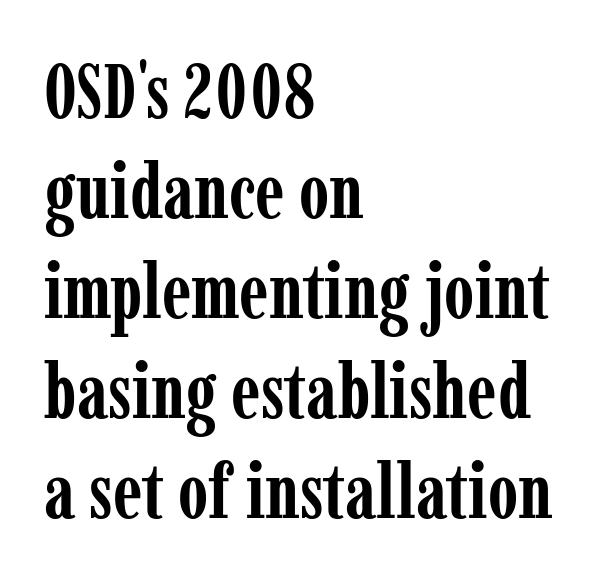
The image shows 77 px semibold, condensed serif type, upright; set left-aligned, normal line spacing (1.3x), normal letter spacing, not underlined; low stroke contrast and a medium x-height.
